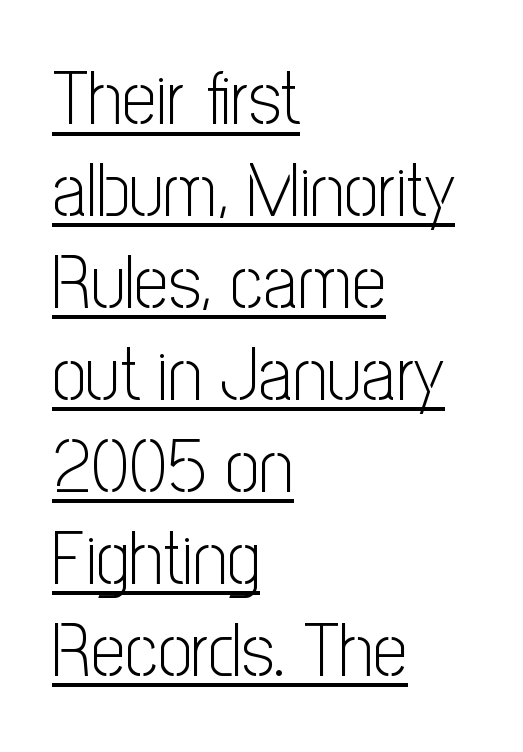
{"serif": "no", "italic": "no", "bold": "no", "weight": "light", "width": "condensed", "stroke_contrast": "low", "x_height": "medium", "monospaced": "no", "underline": "yes", "align": "left", "line_spacing_ratio": 1.21, "letter_spacing": "normal", "letter_spacing_em": 0.0, "glyph_px": 76}
